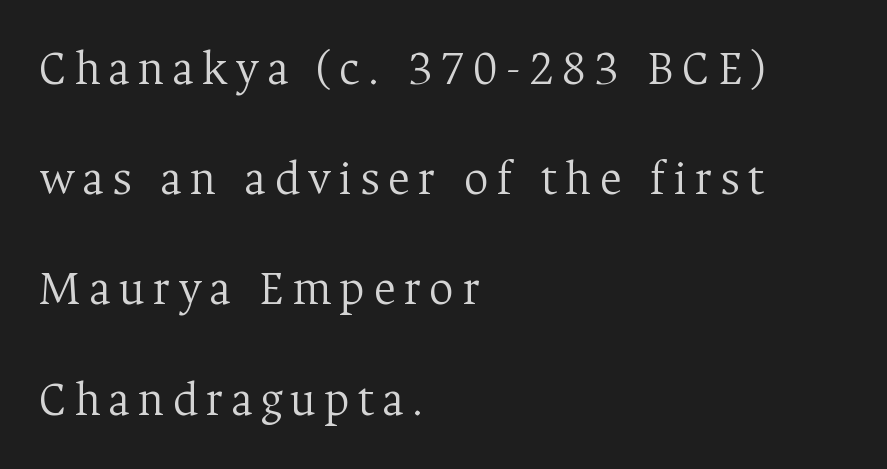
Q: Is the text bold? A: No.
Q: Is the text italic (slanted)? A: No, it is upright.
Q: Is the typeface a serif or a sans-serif typeface? A: Serif.
Q: Is the text underlined? A: No.
Q: How is the paragraph aligned? A: Left-aligned.
Q: Is the spacing between lines tight, normal or loose? A: Loose.
Q: Width (condensed, normal, or wide)? A: Normal.
Q: Stroke contrast? A: Medium.
Q: x-height? A: Medium.
Q: Monospaced? A: No.
